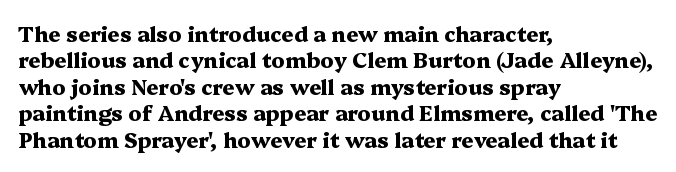
What weight is shown? A full bold with thick strokes. The lettering holds an erect, upright posture throughout. Plain, unruled lines of type. The rendering keeps characters at their native spacing. Leading: standard.
